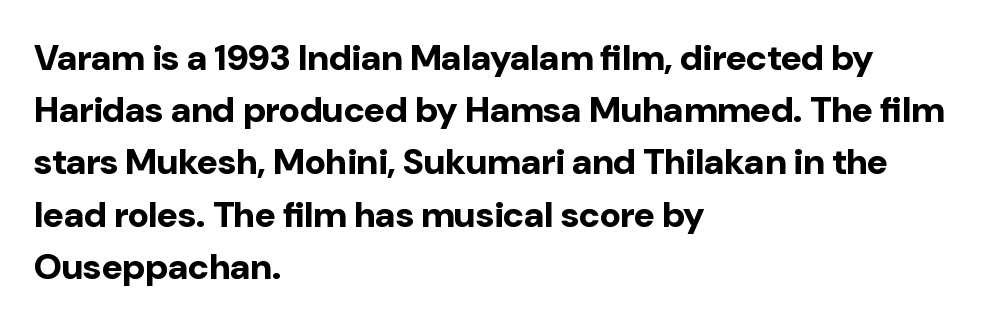
The image shows 36 px bold sans-serif type, upright; set left-aligned, normal line spacing (1.45x), normal letter spacing, not underlined; low stroke contrast and a medium x-height.
